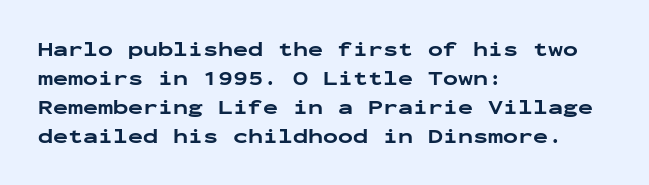
Style check: upright. The block of text has a typical density, with ordinary space between rows. The words here are not underlined. The paragraph shown leans on its left margin. The gaps between neighbouring characters are ordinary and unremarkable.
